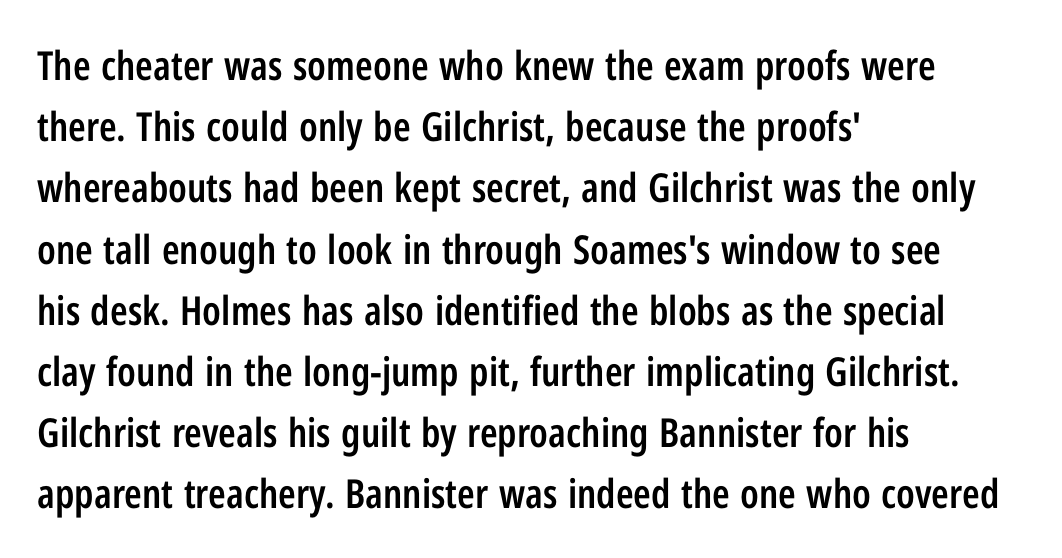
The image shows 40 px semibold, condensed sans-serif type, upright; set left-aligned, normal line spacing (1.53x), normal letter spacing, not underlined; low stroke contrast and a medium x-height.
